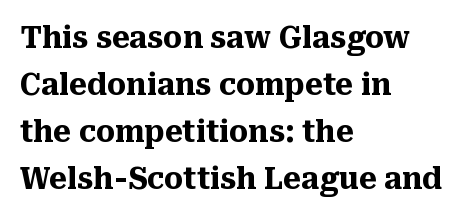
The image shows 30 px heavy serif type, upright; set left-aligned, normal line spacing (1.57x), normal letter spacing, not underlined; medium stroke contrast and a medium x-height.
